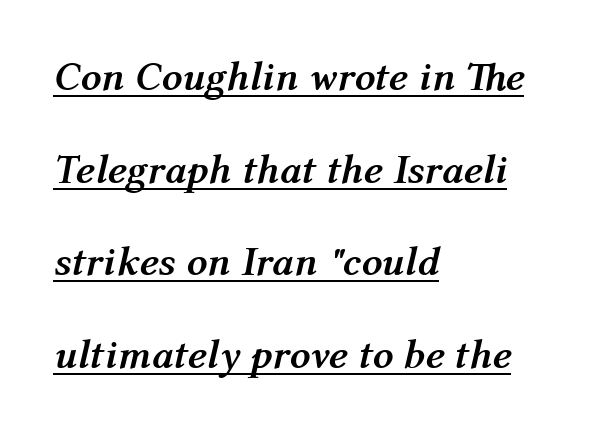
Q: Is the text bold? A: Yes.
Q: Is the text italic (slanted)? A: Yes, it leans right by about 12 degrees.
Q: Is the text underlined? A: Yes.
Q: How is the paragraph aligned? A: Left-aligned.
Q: Is the spacing between letters normal or unusually wide? A: Normal.
Q: Is the spacing between lines tight, normal or loose? A: Loose.
Q: Width (condensed, normal, or wide)? A: Normal.
Q: Stroke contrast? A: Medium.
Q: x-height? A: Medium.
Q: Monospaced? A: No.
